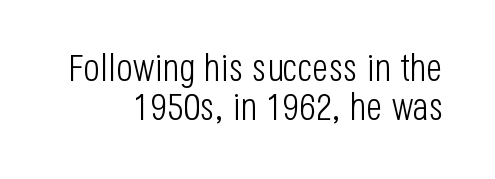
The letters sit at their default tracking, neither squeezed nor spread. The rendering uses a small line-height, squeezing the rows. No heavy texture on the line: the type isn't bold. Beneath every word, the page is bare. You could not count columns in this text — the font is proportionally spaced.
